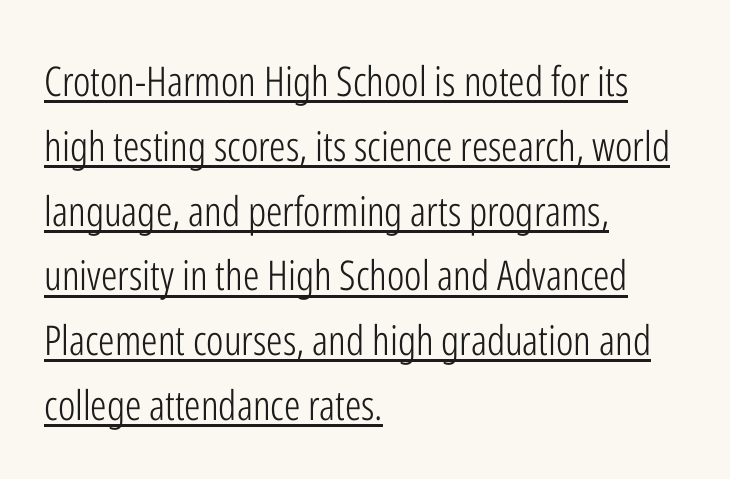
Weight: regular or lighter. Are there feet on the stems? There aren't — it's a sans. These characters rest on top of a visible drawn line. These lines keep a tight, regular rhythm from letter to letter. Each line starts at the same left margin while the right side varies. The vertical gap from one line to the next is medium.
